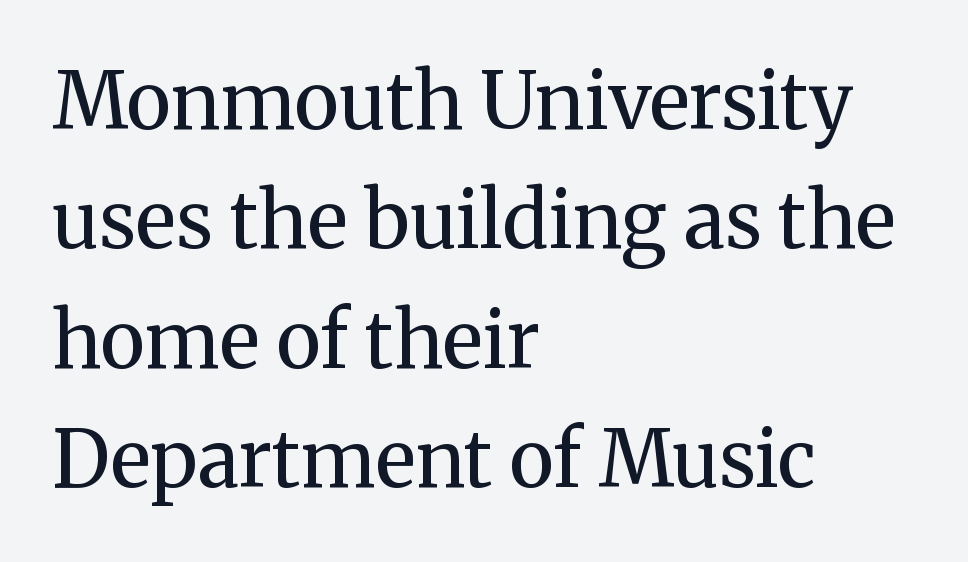
The image shows 78 px regular-weight serif type, upright; set left-aligned, normal line spacing (1.53x), normal letter spacing, not underlined; medium stroke contrast and a medium x-height.
